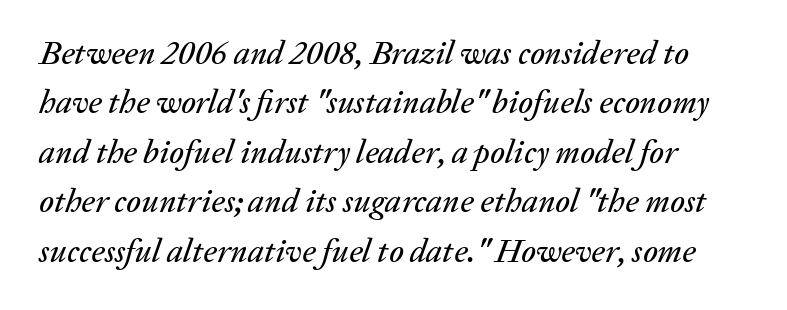
The specimen reads as italic at a glance. One glance says typical: line gaps are just what's usual. What stands out about the letter spacing? Nothing — it is the standard amount. The passage shown is typed in a proportional face where columns would drift. Descenders are the only things crossing below the line.
